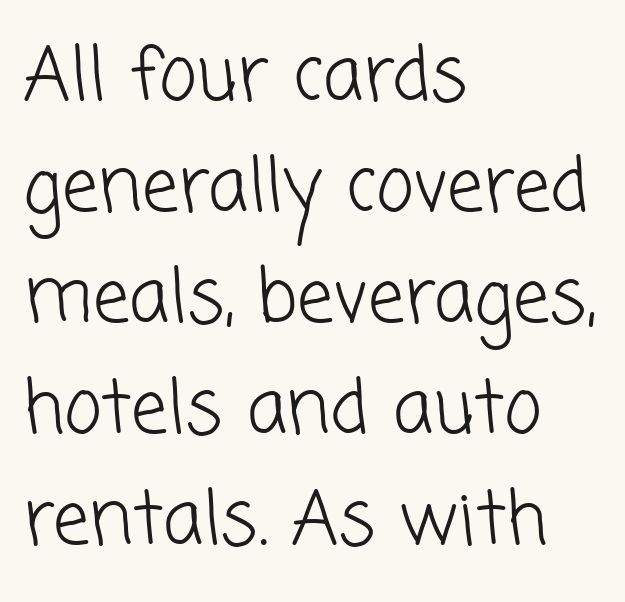
The image shows 73 px light sans-serif type; set left-aligned, normal line spacing (1.52x), normal letter spacing, not underlined; low stroke contrast and a medium x-height.
